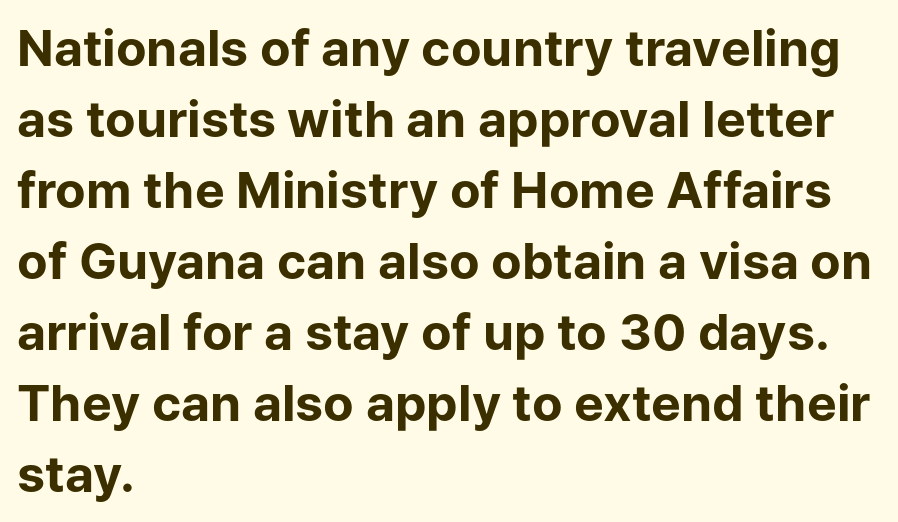
No extra tracking has been applied to these lines. Check where the strokes stop: nothing finishes them off — pure sans. Lines of text with bare space underneath. The typography opts for an upright posture over an oblique one. How would I describe the line gaps? Plain and ordinary. Every row of glyphs begins at an identical x-position on the left.
